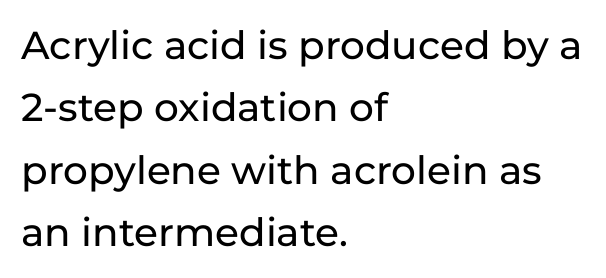
{"serif": "no", "italic": "no", "width": "normal", "stroke_contrast": "low", "x_height": "medium", "monospaced": "no", "underline": "no", "align": "left", "line_spacing": "normal", "line_spacing_ratio": 1.6, "letter_spacing": "normal", "letter_spacing_em": 0.0, "glyph_px": 39}
